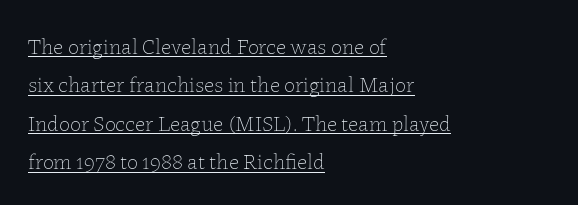
Where is the straight margin? On the left. Vertical strokes here are truly vertical. Caption: standard tracking, unaltered. The typesetter has applied underlining to the passage shown. Stems here are at most as thick as an everyday book face.
